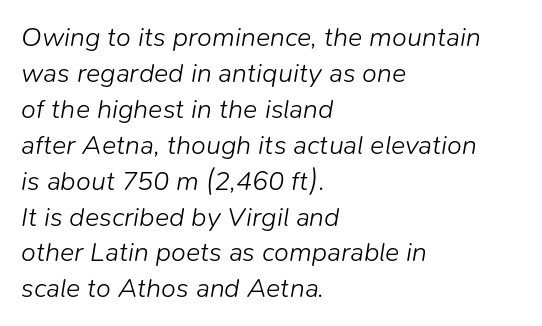
The image shows 27 px text type, italic (leaning right); set left-aligned, normal line spacing (1.33x), normal letter spacing, not underlined.
